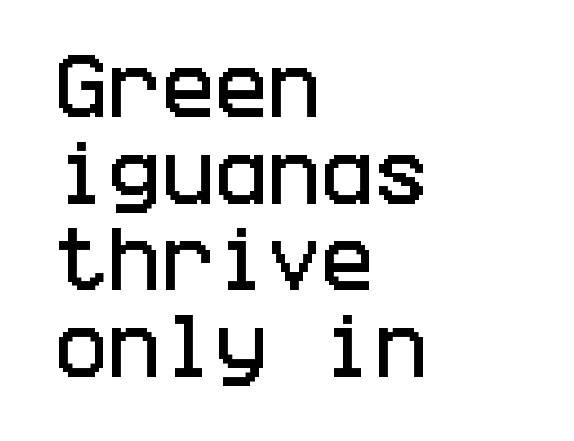
You can tell from the bare stems that sans-serif type was used. Look at the tracking — it's just the regular setting, nothing added. Upright lettering throughout. Anything drawn beneath the words? Only blank space. The rag falls on the right side of this text block.
